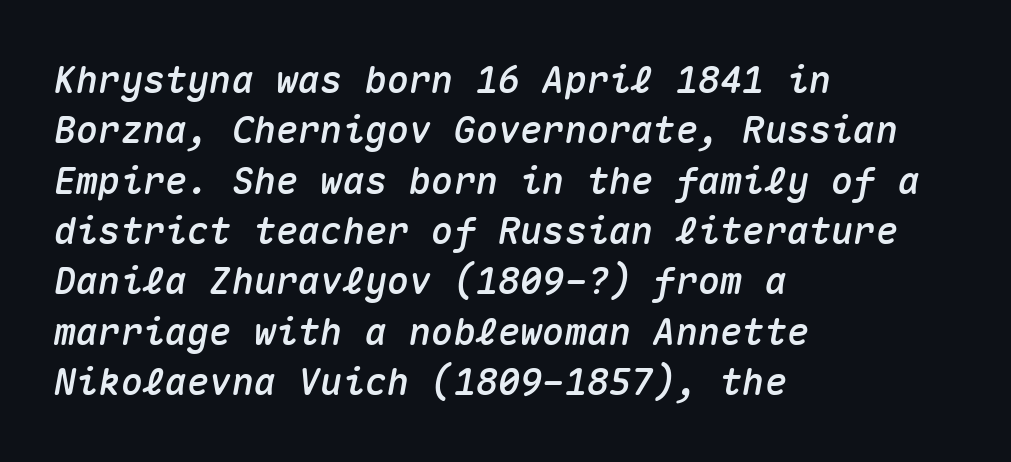
The image shows 37 px text type, italic (leaning right), monospaced; set left-aligned, normal line spacing (1.36x), normal letter spacing, not underlined; medium stroke contrast and a medium x-height.
